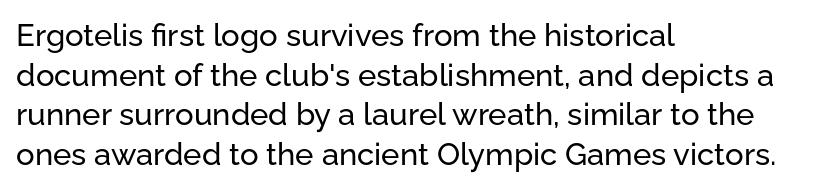
The image shows 31 px sans-serif type, upright; set left-aligned, normal line spacing (1.28x), normal letter spacing, not underlined; low stroke contrast and a medium x-height.
